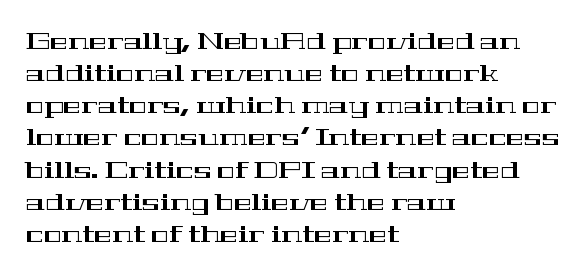
{"italic": "no", "underline": "no", "align": "left", "line_spacing": "normal", "line_spacing_ratio": 1.34, "letter_spacing": "normal", "letter_spacing_em": 0.0, "glyph_px": 24}
